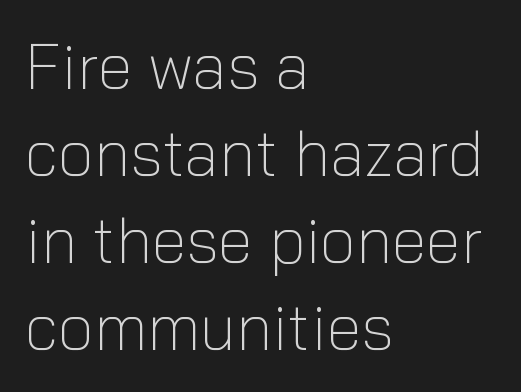
Leading matches the norm, producing a regular column. Lines of text with bare space underneath. Nope, no serifs anywhere on these letters. Do the characters align in a grid? No, the font is proportional. The weight tops out at a normal text grade. The gaps between neighbouring characters are ordinary and unremarkable.
